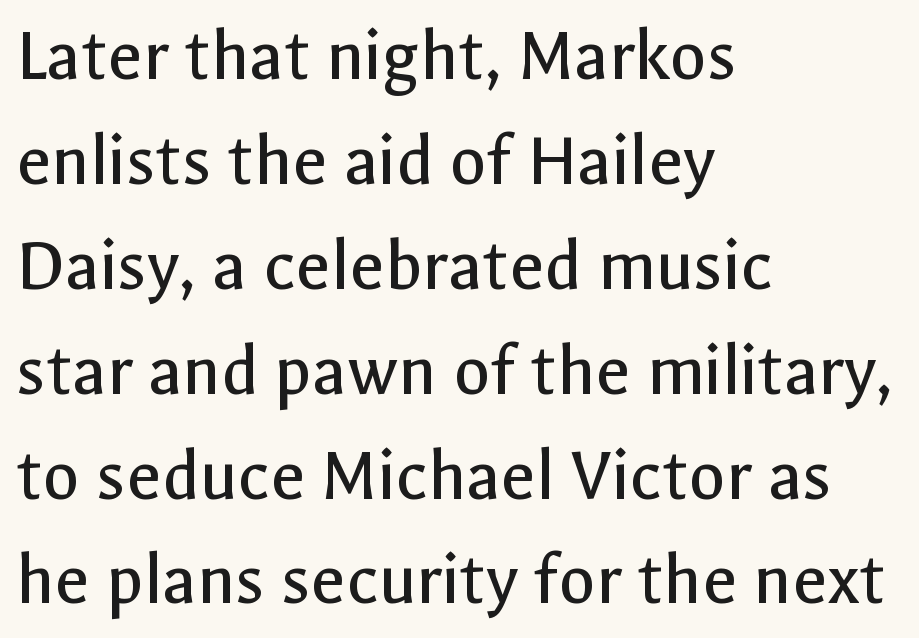
The image shows 76 px regular-weight sans-serif type, upright; set left-aligned, normal line spacing (1.38x), normal letter spacing, not underlined; a medium x-height.
